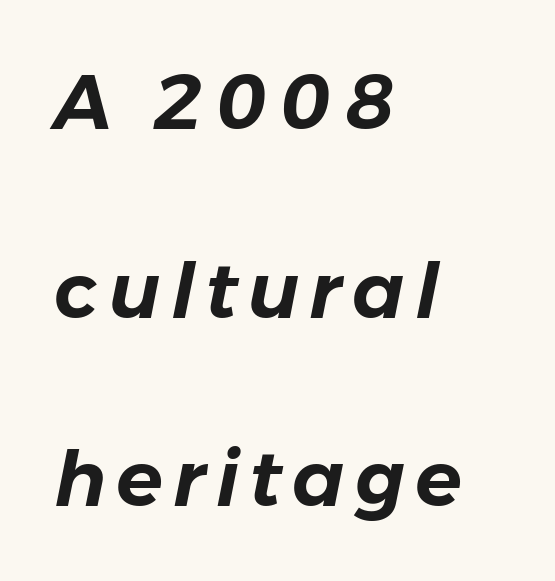
Q: Is the text italic (slanted)? A: Yes, it leans right by about 11 degrees.
Q: Is the text underlined? A: No.
Q: How is the paragraph aligned? A: Left-aligned.
Q: Is the spacing between lines tight, normal or loose? A: Loose.
Q: Width (condensed, normal, or wide)? A: Normal.
Q: Stroke contrast? A: Low.
Q: x-height? A: Medium.
Q: Monospaced? A: No.
